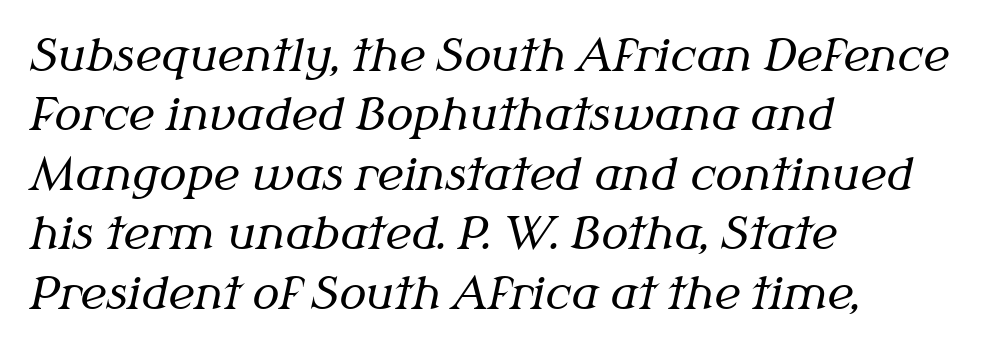
The image shows 45 px regular-weight serif type, italic (leaning right); set left-aligned, normal line spacing (1.32x), normal letter spacing, not underlined; medium stroke contrast and a medium x-height.
